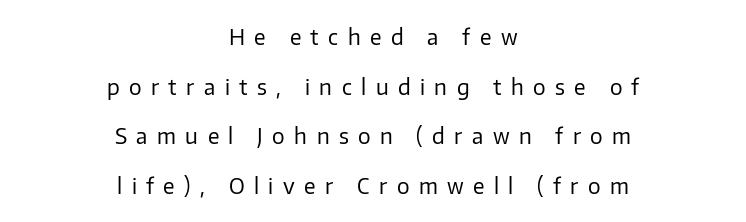
Q: Is the text bold? A: No.
Q: Is the text italic (slanted)? A: No, it is upright.
Q: Is the text underlined? A: No.
Q: How is the paragraph aligned? A: Centered.
Q: Is the spacing between letters normal or unusually wide? A: Unusually wide.
Q: Is the spacing between lines tight, normal or loose? A: Loose.
